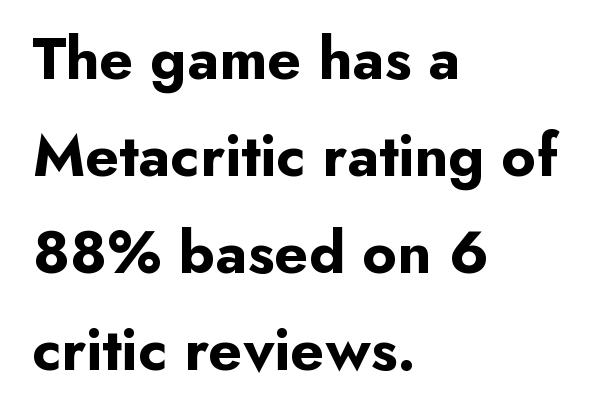
Q: Is the text bold? A: Yes.
Q: Is the text italic (slanted)? A: No, it is upright.
Q: Is the typeface a serif or a sans-serif typeface? A: Sans-serif.
Q: Is the text underlined? A: No.
Q: How is the paragraph aligned? A: Left-aligned.
Q: Is the spacing between letters normal or unusually wide? A: Normal.
Q: Is the spacing between lines tight, normal or loose? A: Normal.
Q: Width (condensed, normal, or wide)? A: Normal.
Q: Stroke contrast? A: Low.
Q: x-height? A: Small.
Q: Monospaced? A: No.
